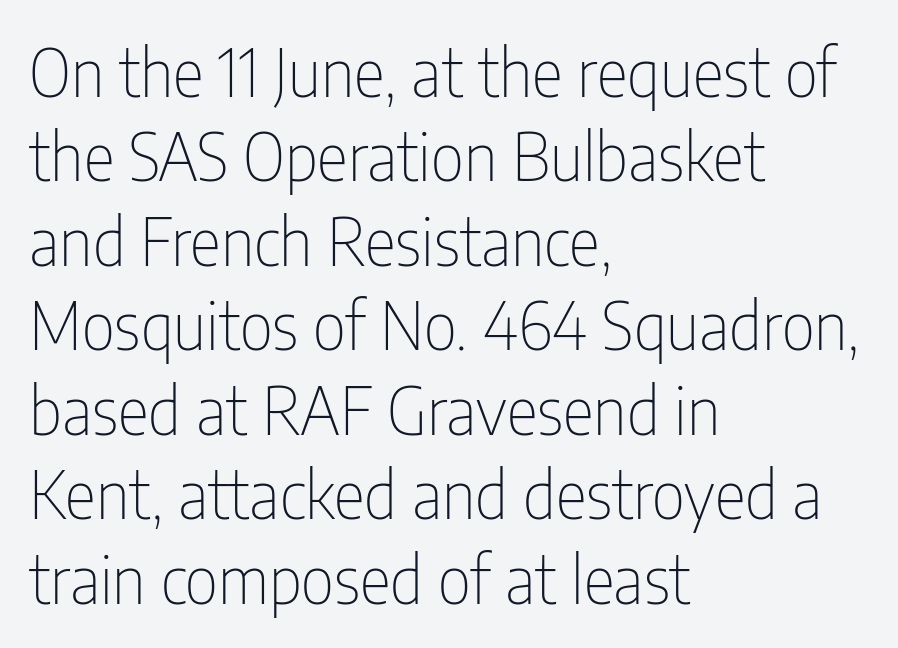
The image shows 66 px thin, condensed sans-serif type, upright; set left-aligned, normal line spacing (1.28x), normal letter spacing, not underlined; low stroke contrast and a medium x-height.
